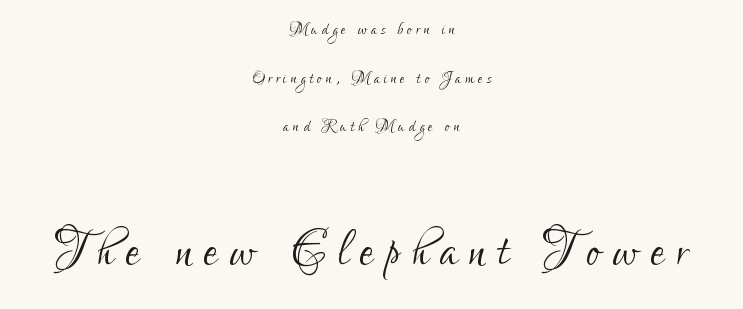
Q: Is the text bold? A: No.
Q: Is the text italic (slanted)? A: Yes.
Q: Is the typeface a serif or a sans-serif typeface? A: Sans-serif.
Q: Is the text underlined? A: No.
Q: How is the paragraph aligned? A: Centered.
Q: Is the spacing between lines tight, normal or loose? A: Loose.
Q: Which block of text is set in a larger size, the first (top) or the second (bottom)? A: The second (bottom) one.
Q: Width (condensed, normal, or wide)? A: Condensed.
Q: Stroke contrast? A: Low.
Q: x-height? A: Small.
Q: Monospaced? A: No.
